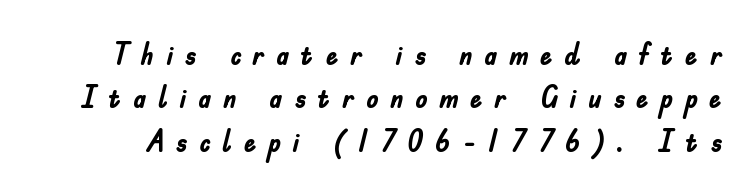
{"serif": "no", "bold": "yes", "weight": "semibold", "width": "condensed", "stroke_contrast": "low", "x_height": "small", "monospaced": "no", "underline": "no", "line_spacing": "normal", "line_spacing_ratio": 1.4, "letter_spacing": "wide", "letter_spacing_em": 0.37, "glyph_px": 31}
